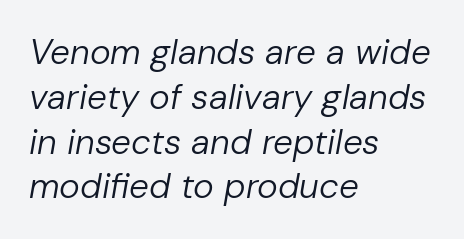
{"italic": "yes", "lean": "right", "slant_degrees": 10, "bold": "no", "weight": "regular", "width": "normal", "stroke_contrast": "low", "x_height": "medium", "monospaced": "no", "underline": "no", "align": "left", "line_spacing": "normal", "line_spacing_ratio": 1.28, "letter_spacing": "normal", "letter_spacing_em": 0.0, "glyph_px": 35}
